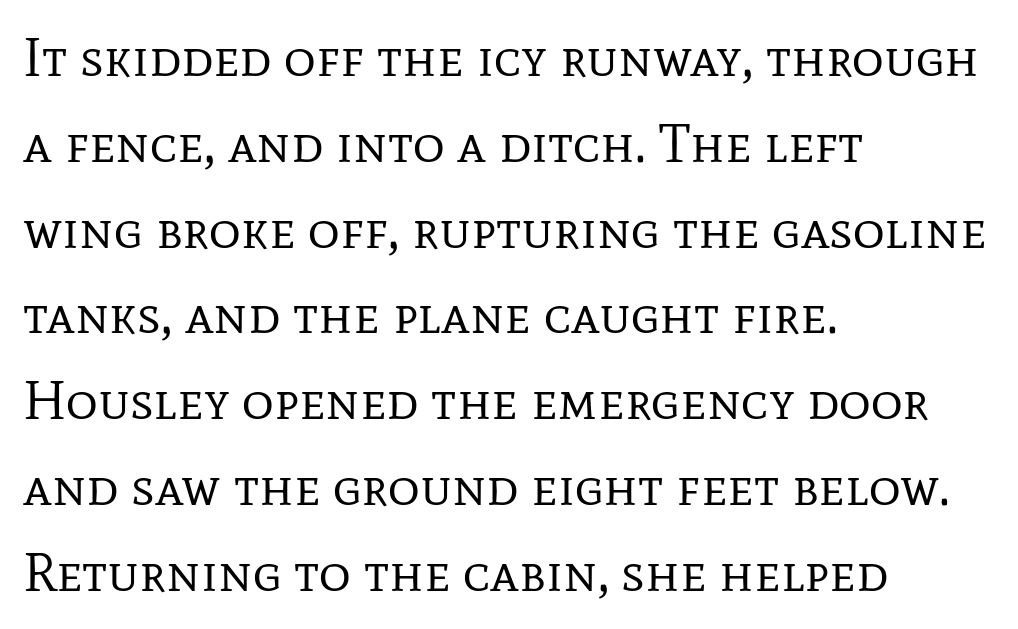
{"serif": "yes", "italic": "no", "bold": "no", "weight": "regular", "width": "normal", "stroke_contrast": "low", "x_height": "medium", "monospaced": "no", "underline": "no", "align": "left", "line_spacing": "normal", "line_spacing_ratio": 1.56, "letter_spacing": "normal", "letter_spacing_em": 0.0, "glyph_px": 55}
